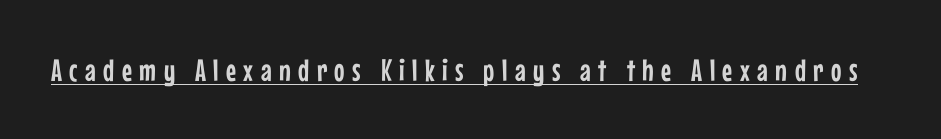
{"serif": "no", "italic": "no", "width": "condensed", "stroke_contrast": "low", "x_height": "medium", "monospaced": "no", "underline": "yes", "letter_spacing": "wide", "letter_spacing_em": 0.24, "glyph_px": 31}
